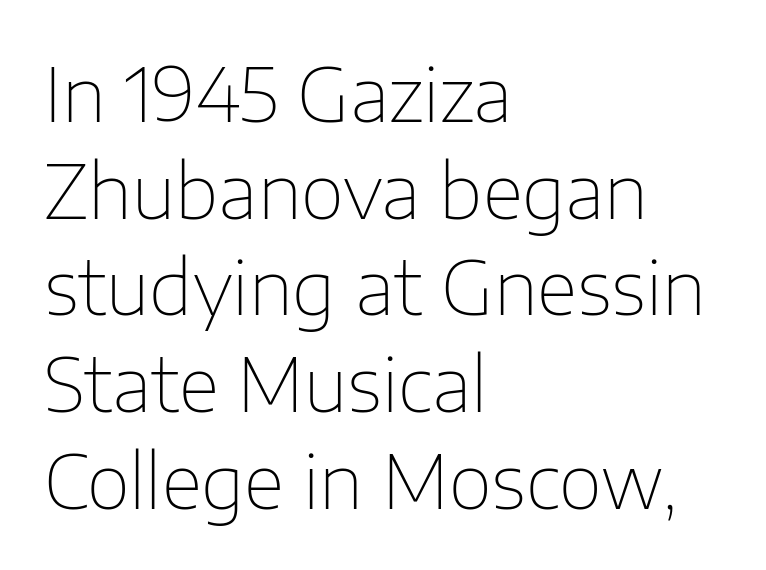
Varying glyph widths throughout — classic text-font behaviour. Posture: straight, roman, zero tilt. You can tell from the bare stems that sans-serif type was used. Anything drawn beneath the words? Only blank space.
